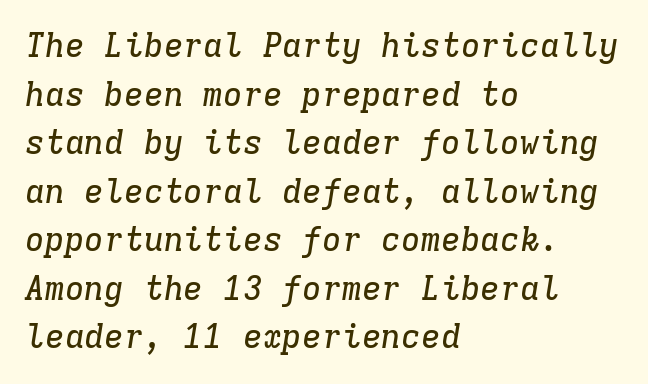
Q: Is the text italic (slanted)? A: Yes, it leans right by about 9 degrees.
Q: Is the typeface a serif or a sans-serif typeface? A: Serif.
Q: Is the text underlined? A: No.
Q: How is the paragraph aligned? A: Left-aligned.
Q: Is the spacing between letters normal or unusually wide? A: Normal.
Q: Is the spacing between lines tight, normal or loose? A: Normal.
Q: Width (condensed, normal, or wide)? A: Normal.
Q: Stroke contrast? A: Low.
Q: x-height? A: Medium.
Q: Monospaced? A: Yes.
